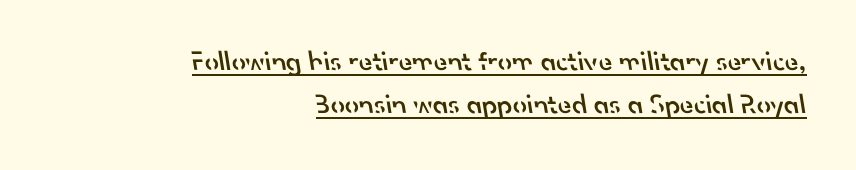
Regarding serifs, this sample does without them. A typesetter would call this proportional, since set widths differ per character. Does the leading feel generous? No, just average. The face used here is rendered with its standard letterfit.
